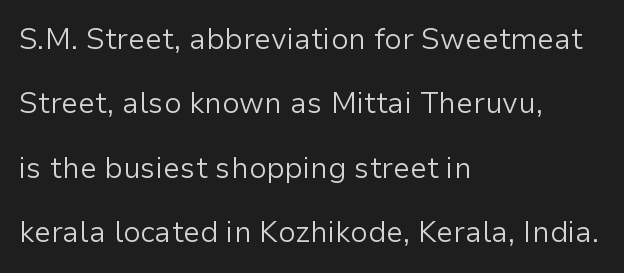
{"serif": "no", "italic": "no", "bold": "no", "weight": "light", "width": "normal", "stroke_contrast": "low", "x_height": "medium", "monospaced": "no", "underline": "no", "align": "left", "line_spacing": "loose", "line_spacing_ratio": 2.22, "letter_spacing": "normal", "letter_spacing_em": 0.0, "glyph_px": 29}
